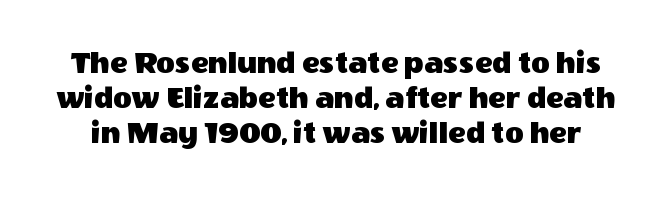
The image shows 32 px sans-serif type, upright; set tight line spacing (1.09x), normal letter spacing, not underlined; a large x-height.
